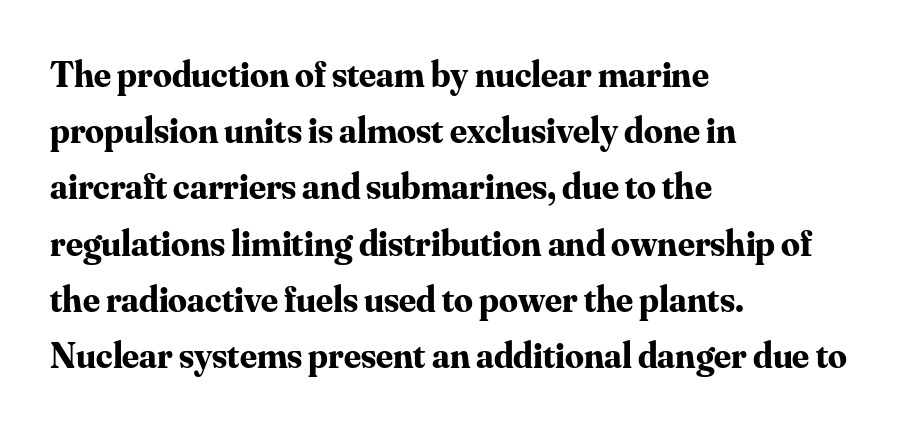
{"serif": "yes", "italic": "no", "bold": "yes", "weight": "bold", "width": "normal", "stroke_contrast": "medium", "x_height": "small", "monospaced": "no", "underline": "no", "align": "left", "line_spacing": "normal", "line_spacing_ratio": 1.52, "letter_spacing": "normal", "letter_spacing_em": 0.0, "glyph_px": 37}
